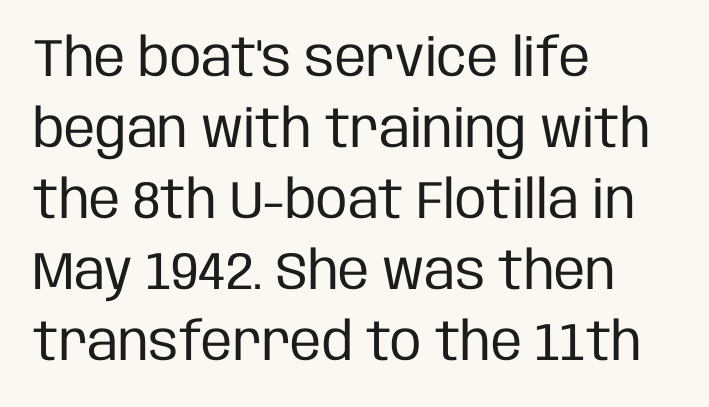
Alignment: flush left. Stems here are at most as thick as an everyday book face. Letter spacing: default. Decoration check: the copy has no underline. The lines sit at an ordinary, default distance from one another. Here the designer chose a conventional face with non-uniform glyph widths.
